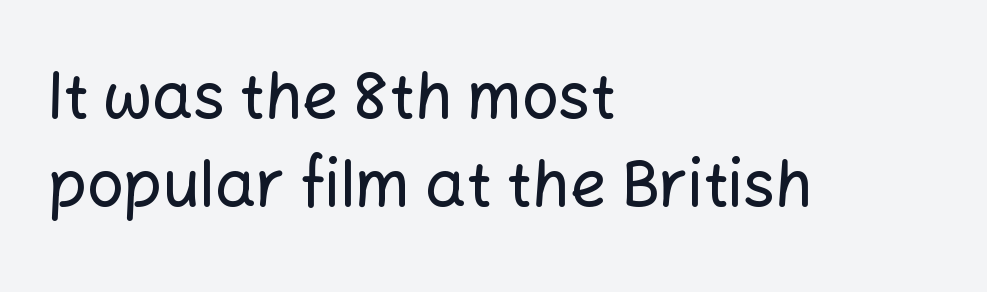
{"serif": "no", "italic": "no", "width": "normal", "stroke_contrast": "low", "x_height": "medium", "monospaced": "no", "underline": "no", "align": "left", "line_spacing": "normal", "line_spacing_ratio": 1.38, "letter_spacing": "normal", "letter_spacing_em": 0.0, "glyph_px": 64}
